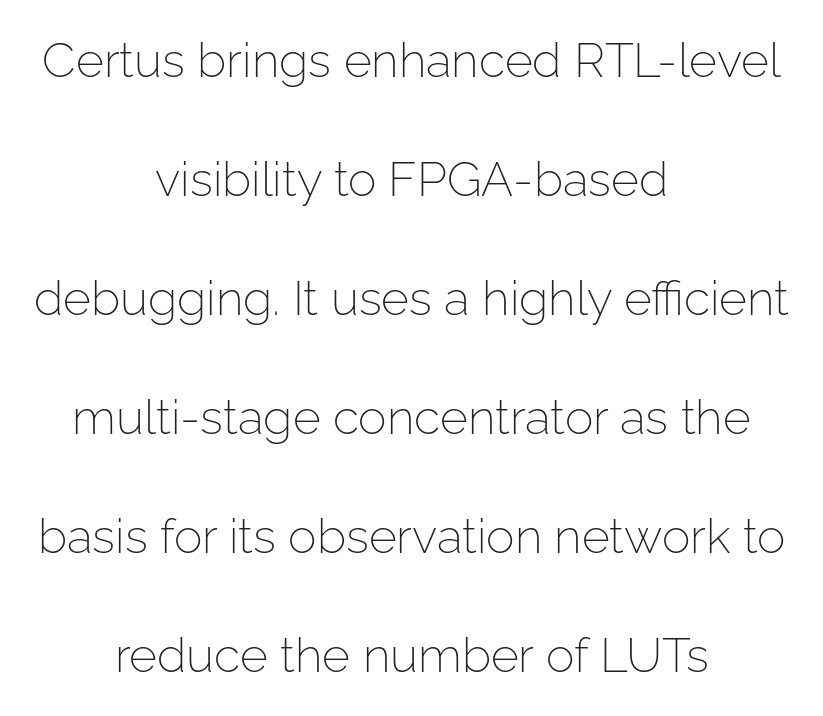
Italic? Not at all — the glyphs are vertical. The letters advance in unequal steps, a hallmark of proportional type. Between one letter and the next there's only the usual sliver of space. Rule under the text: the space is simply empty. Leftover space on each line is divided equally before and after the words. Does the leading feel generous? Absolutely, it's lavish.
